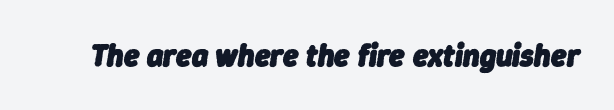
Q: Is the text bold? A: Yes.
Q: Is the text italic (slanted)? A: Yes, it leans right by about 9 degrees.
Q: Is the text underlined? A: No.
Q: Is the spacing between letters normal or unusually wide? A: Normal.
Q: Width (condensed, normal, or wide)? A: Normal.
Q: Stroke contrast? A: Low.
Q: x-height? A: Medium.
Q: Monospaced? A: No.
